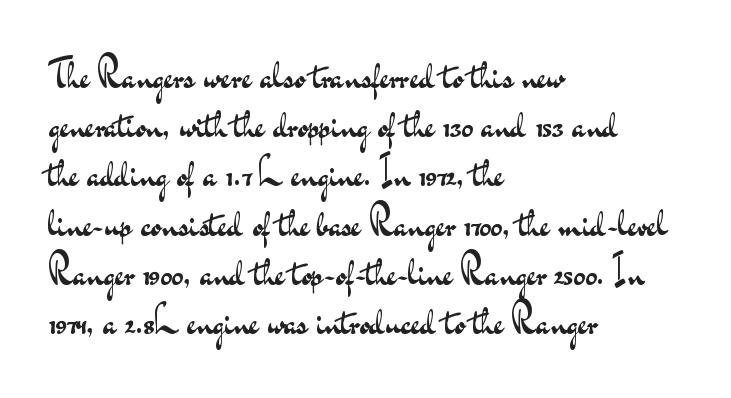
The rendering anchors every line to the left-hand side. Do the characters align in a grid? No, the font is proportional. How would I describe the line gaps? Plain and ordinary. Each letter's strokes conclude bluntly, with no projecting serifs. Characters follow at the spacing the type designer built in.
